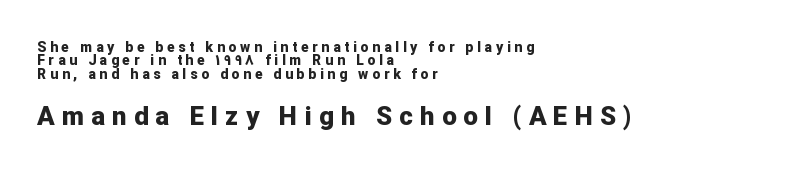
Bold? Absolutely — the strokes are thick and heavy. The passage shown begins with its smaller block and ends with its larger one. Descenders are the only things crossing below the line. Caption: expanded tracking, letters set apart. Compared with a centered layout, this one pins lines to the left instead.
